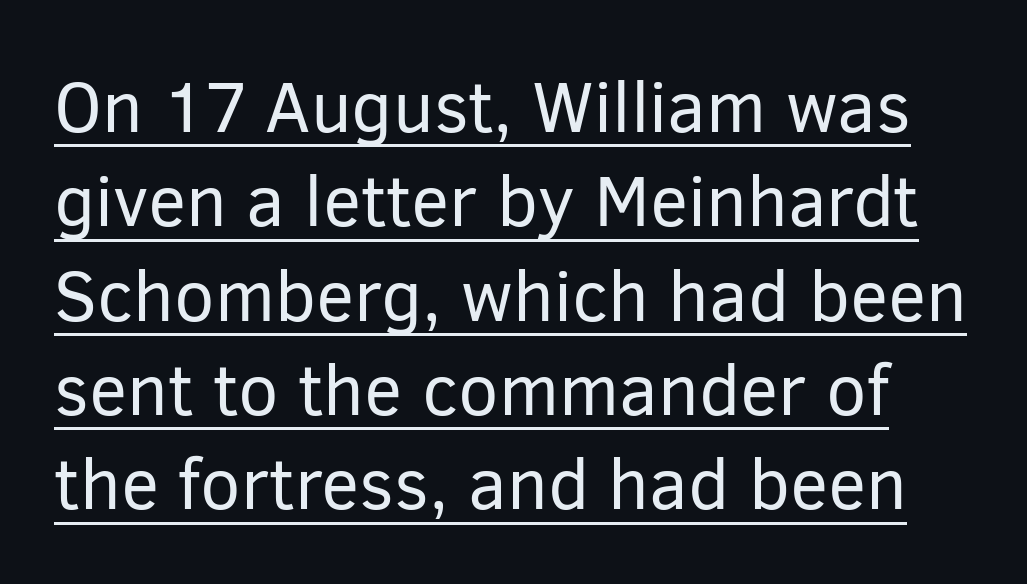
{"serif": "no", "italic": "no", "bold": "no", "weight": "regular", "width": "normal", "stroke_contrast": "low", "x_height": "medium", "monospaced": "no", "underline": "yes", "line_spacing": "normal", "line_spacing_ratio": 1.31, "letter_spacing": "normal", "letter_spacing_em": 0.0, "glyph_px": 72}
